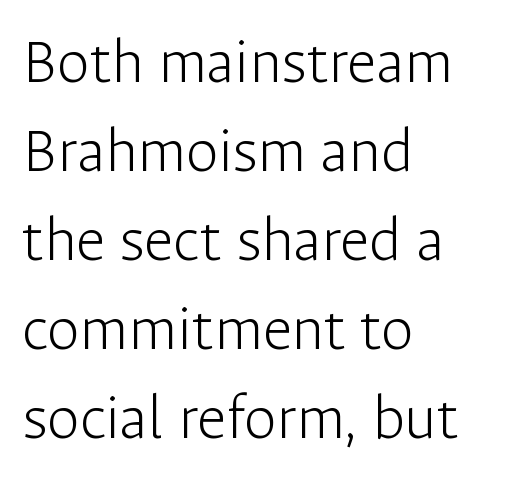
Horizontal bands of white between lines are of average thickness. Inter-character spacing is left at the font's built-in metrics. Grotesque or geometric, the face here clearly has no serifs. The passage shown is not bold in any degree.
